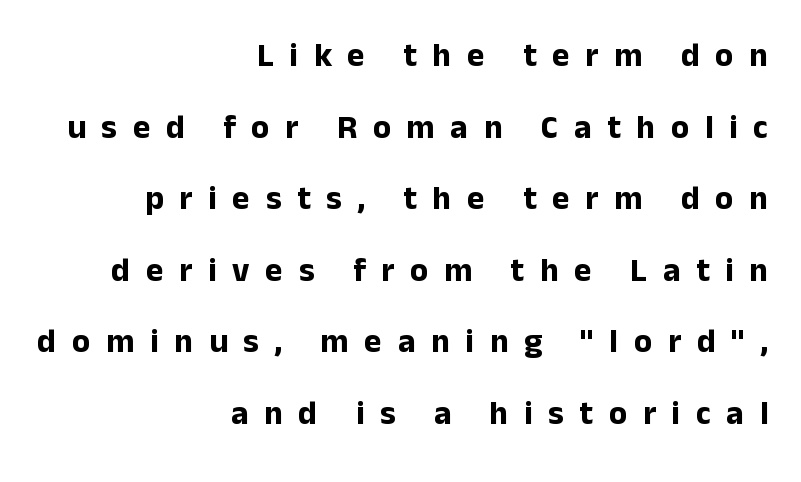
The leading is generous, giving the passage an open texture. The gaps between neighbouring characters are conspicuously large. Style check: upright. Clear beneath every line of the passage. Caption: bold face, heavy strokes.
